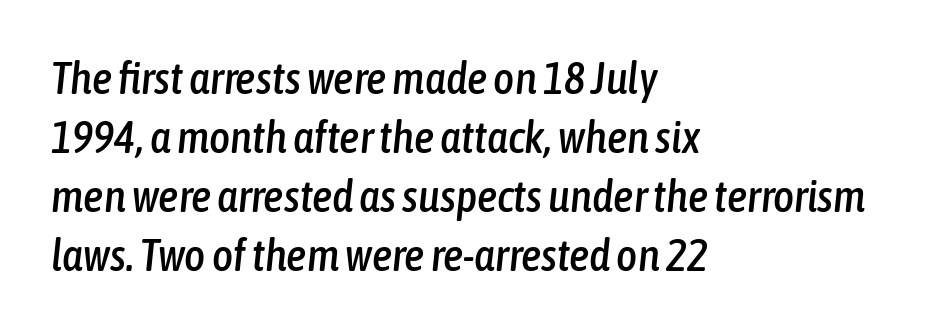
{"italic": "yes", "lean": "right", "slant_degrees": 6, "width": "condensed", "stroke_contrast": "low", "x_height": "medium", "monospaced": "no", "underline": "no", "align": "left", "line_spacing": "normal", "line_spacing_ratio": 1.31, "letter_spacing": "normal", "letter_spacing_em": 0.0, "glyph_px": 45}
